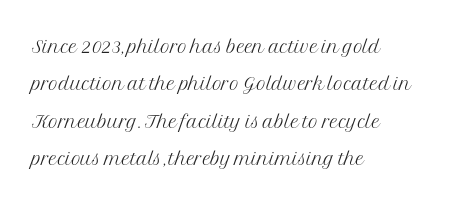
Q: Is the text bold? A: No.
Q: Is the text italic (slanted)? A: Yes.
Q: Is the text underlined? A: No.
Q: How is the paragraph aligned? A: Left-aligned.
Q: Is the spacing between letters normal or unusually wide? A: Normal.
Q: Is the spacing between lines tight, normal or loose? A: Normal.
